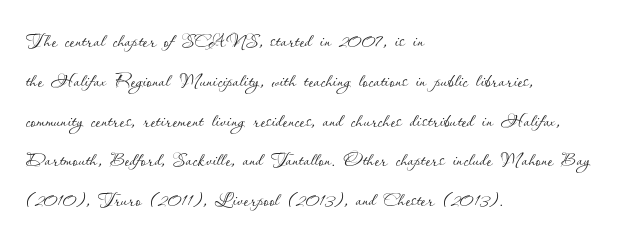
The image shows 26 px text type; set left-aligned, normal line spacing (1.53x), normal letter spacing, not underlined.
